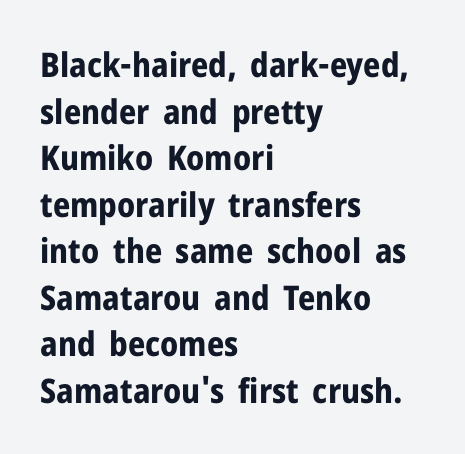
{"serif": "no", "italic": "no", "bold": "yes", "weight": "bold", "width": "normal", "stroke_contrast": "low", "x_height": "medium", "monospaced": "no", "underline": "no", "align": "left", "line_spacing": "normal", "line_spacing_ratio": 1.37, "letter_spacing": "normal", "letter_spacing_em": 0.0, "glyph_px": 34}
